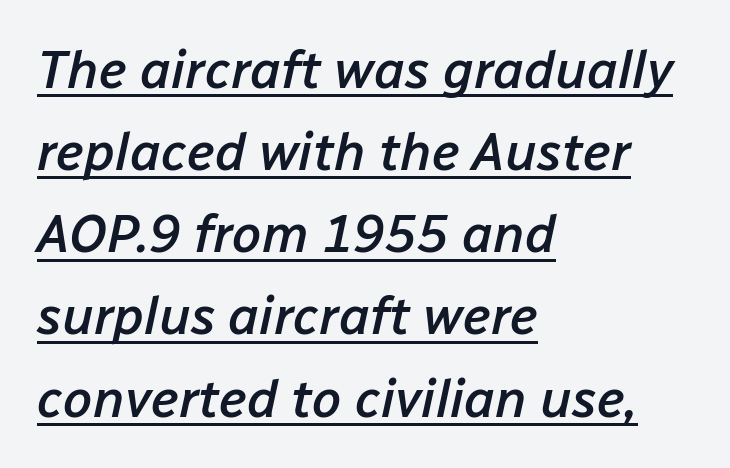
Q: Is the text bold? A: Semi-bold.
Q: Is the text italic (slanted)? A: Yes, it leans right by about 12 degrees.
Q: Is the text underlined? A: Yes.
Q: How is the paragraph aligned? A: Left-aligned.
Q: Is the spacing between letters normal or unusually wide? A: Normal.
Q: Is the spacing between lines tight, normal or loose? A: Normal.
Q: Width (condensed, normal, or wide)? A: Normal.
Q: Stroke contrast? A: Low.
Q: x-height? A: Medium.
Q: Monospaced? A: No.
